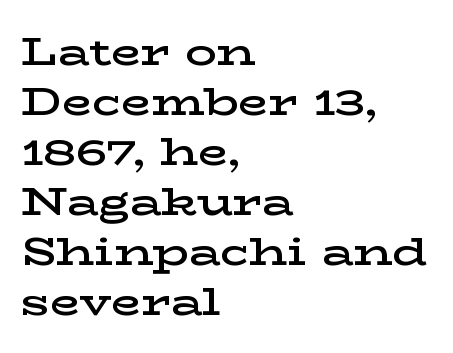
{"serif": "yes", "italic": "no", "bold": "semi", "weight": "semibold", "width": "wide", "stroke_contrast": "low", "x_height": "medium", "monospaced": "no", "underline": "no", "align": "left", "line_spacing": "normal", "line_spacing_ratio": 1.28, "letter_spacing": "normal", "letter_spacing_em": 0.0, "glyph_px": 39}
